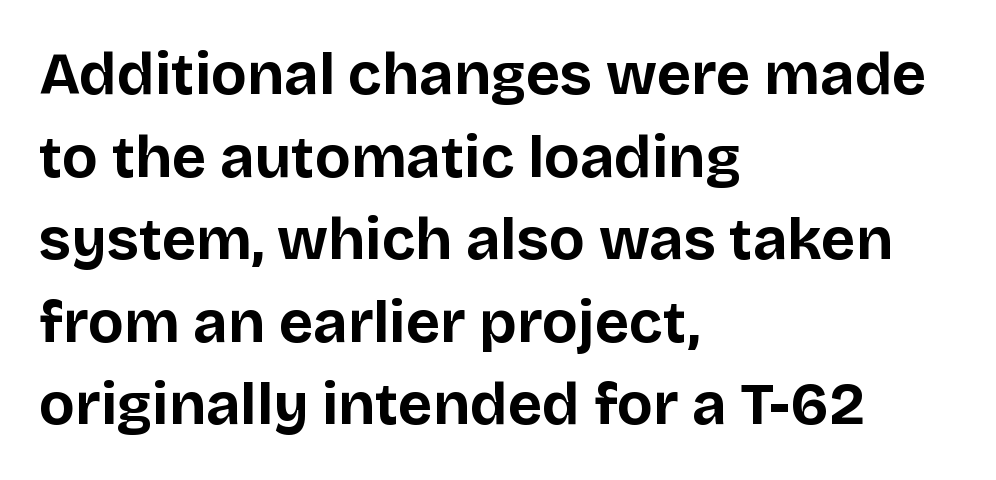
Q: Is the text bold? A: Yes.
Q: Is the text italic (slanted)? A: No, it is upright.
Q: Is the typeface a serif or a sans-serif typeface? A: Sans-serif.
Q: Is the text underlined? A: No.
Q: How is the paragraph aligned? A: Left-aligned.
Q: Is the spacing between letters normal or unusually wide? A: Normal.
Q: Is the spacing between lines tight, normal or loose? A: Normal.
Q: Width (condensed, normal, or wide)? A: Normal.
Q: Stroke contrast? A: Low.
Q: x-height? A: Large.
Q: Monospaced? A: No.
